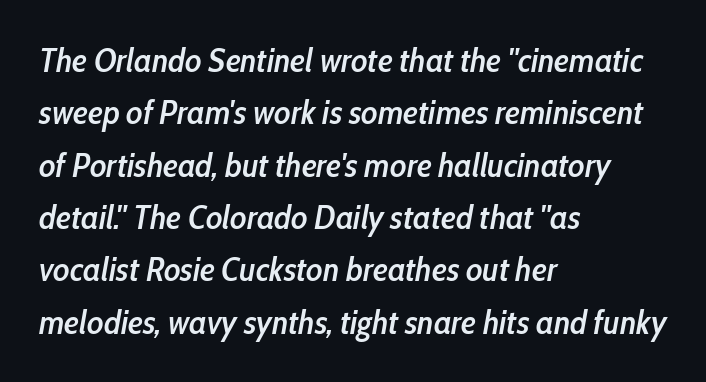
Clear beneath every line of the passage. The glyphs have the mass of a demibold cut, below bold. Successive baselines arrive at the customary interval. Posture: slanted. Tracking value appears to be zero — textbook default spacing. The face used here is proportionally spaced, like ordinary book or web type.
